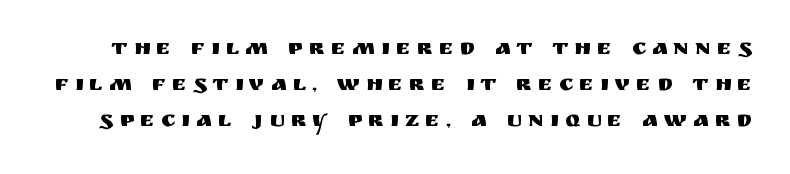
{"italic": "no", "underline": "no", "line_spacing": "normal", "line_spacing_ratio": 1.64, "letter_spacing": "wide", "letter_spacing_em": 0.28, "glyph_px": 22}
